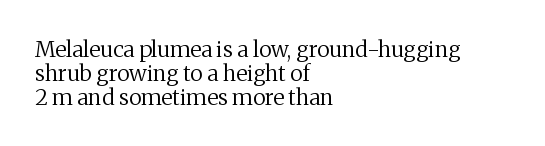
You can tell it's not italic because the verticals are truly vertical. The foot of each line stays bare and open. The letters look calm and open, with moderate or lighter stems. The horizontal fit of the characters is conventional and even.
